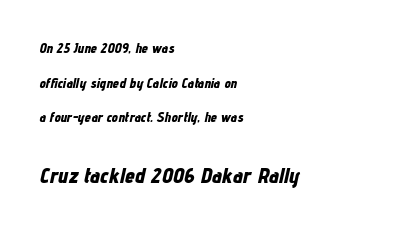
This layout puts the modest block above and the oversized block below. The rag falls on the right side of this text block. Italic? Definitely — the glyphs are oblique. Any mark beneath the type? The region is blank.
